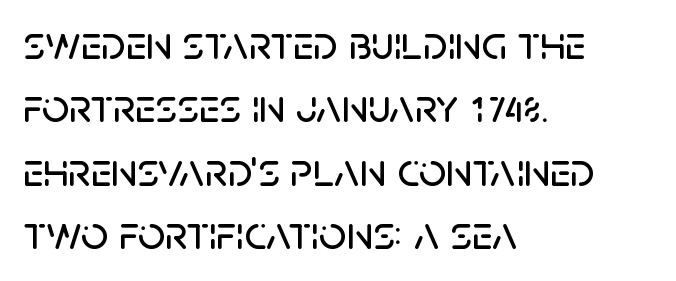
I'd call this a sans setting — the letters go barefoot. Tracking value appears to be zero — textbook default spacing. The rows are spaced the way most documents space them. The passage is arranged the way most books set body copy — flush left.
